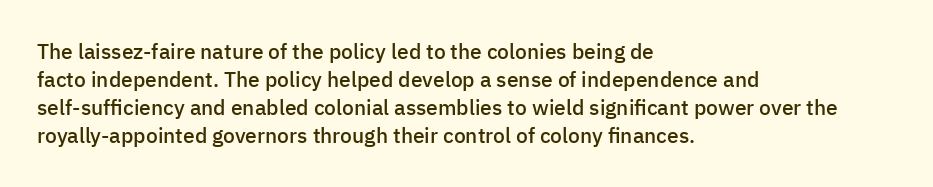
The image shows 21 px text type, upright; set left-aligned, normal line spacing (1.34x), normal letter spacing, not underlined.
